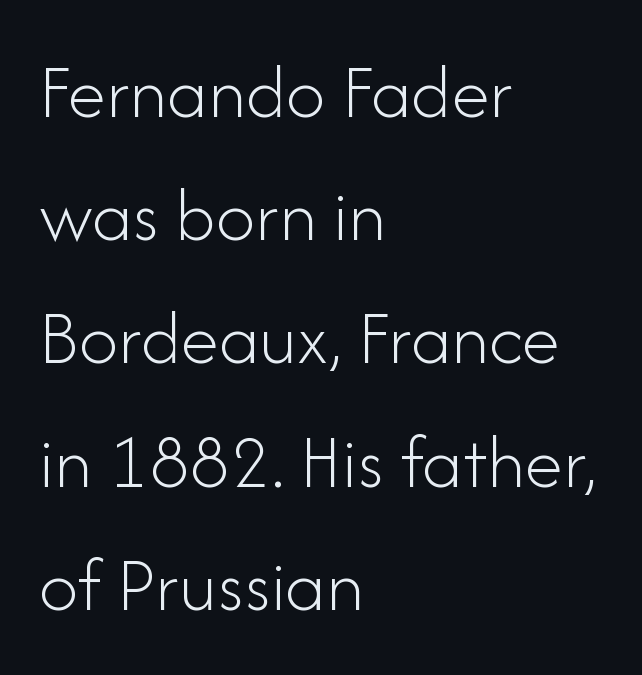
The designer went with a sans here, leaving each stem footless. Glyph-to-glyph distance matches everyday printed text. The foot of each line stays bare and open. Italic? Not at all — the glyphs are vertical.
